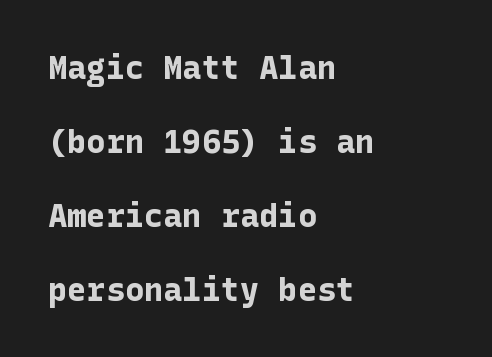
To sum up the face: it is a sans, with no serifs. This sample uses an upright cut, with every glyph sitting square on the baseline. Tracking value appears to be zero — textbook default spacing. Plenty of ink on the page — the face is bold. This sample is left-justified, so line endings fall wherever the words run out.
